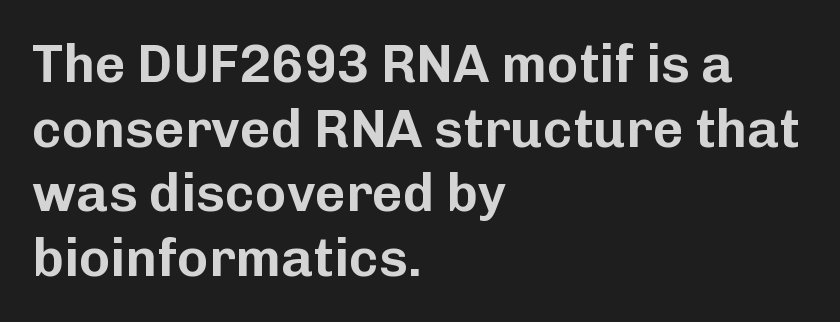
These lines are rendered in a variable-pitch font. Characters follow at the spacing the type designer built in. Posture: upright roman. This rendering features lettering with no underline.
